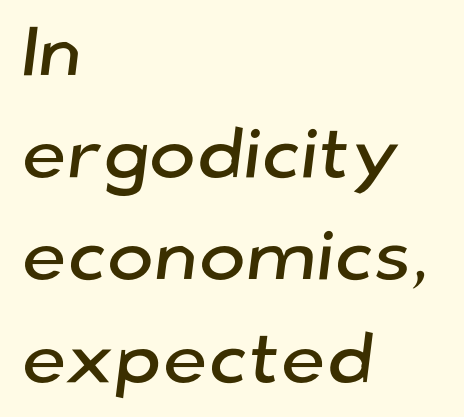
How would I describe the line gaps? Plain and ordinary. Inter-character spacing is left at the font's built-in metrics. Layout note: lines flush left. Anything drawn beneath the words? Only blank space. In terms of letterform style, serifs are entirely absent.
